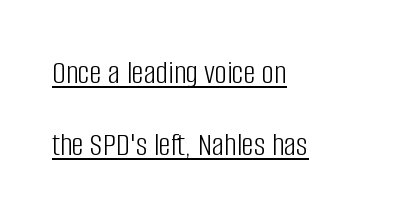
The image shows 34 px light, condensed sans-serif type, upright; set left-aligned, loose line spacing (2.11x), normal letter spacing, underlined; low stroke contrast and a large x-height.
